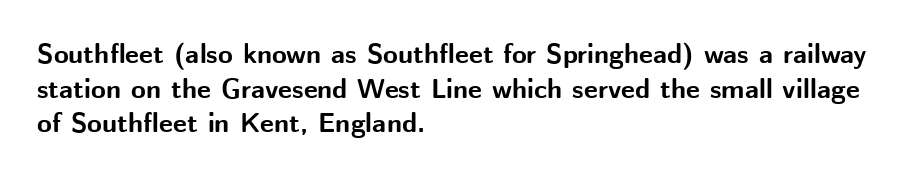
The image shows 27 px bold type, upright; set left-aligned, normal line spacing (1.28x), normal letter spacing, not underlined.
